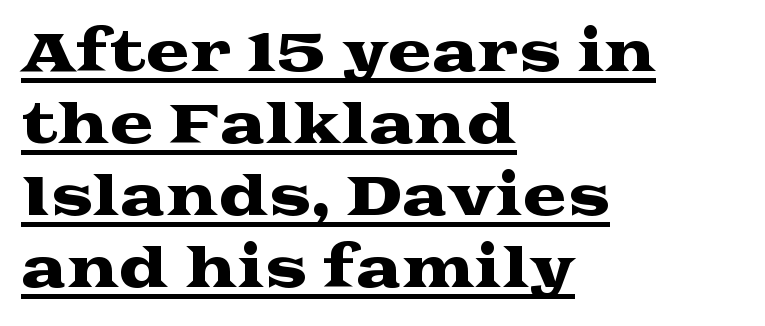
Q: Is the text italic (slanted)? A: No, it is upright.
Q: Is the typeface a serif or a sans-serif typeface? A: Serif.
Q: Is the text underlined? A: Yes.
Q: How is the paragraph aligned? A: Left-aligned.
Q: Is the spacing between letters normal or unusually wide? A: Normal.
Q: Is the spacing between lines tight, normal or loose? A: Normal.
Q: Width (condensed, normal, or wide)? A: Wide.
Q: Stroke contrast? A: Medium.
Q: x-height? A: Medium.
Q: Monospaced? A: No.
